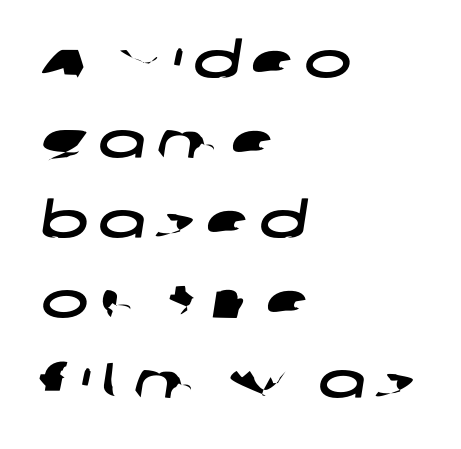
Font category for this specimen: sans-serif. The block of text has a typical density, with ordinary space between rows. The letters advance in unequal steps, a hallmark of proportional type. All the whitespace from short lines collects on the right. Just letters on the line, the space beneath them empty.
